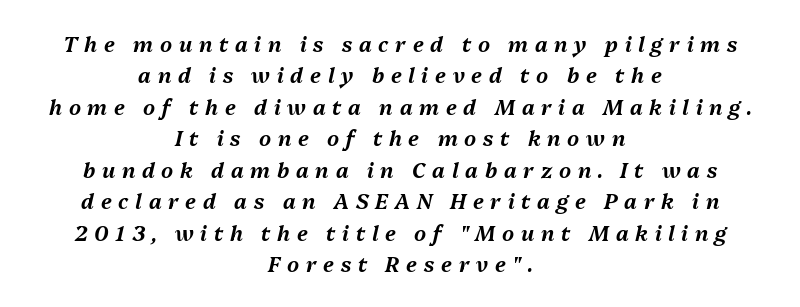
{"italic": "yes", "lean": "right", "slant_degrees": 13, "underline": "no", "align": "center", "line_spacing": "normal", "line_spacing_ratio": 1.5, "letter_spacing": "wide", "letter_spacing_em": 0.32, "glyph_px": 21}
